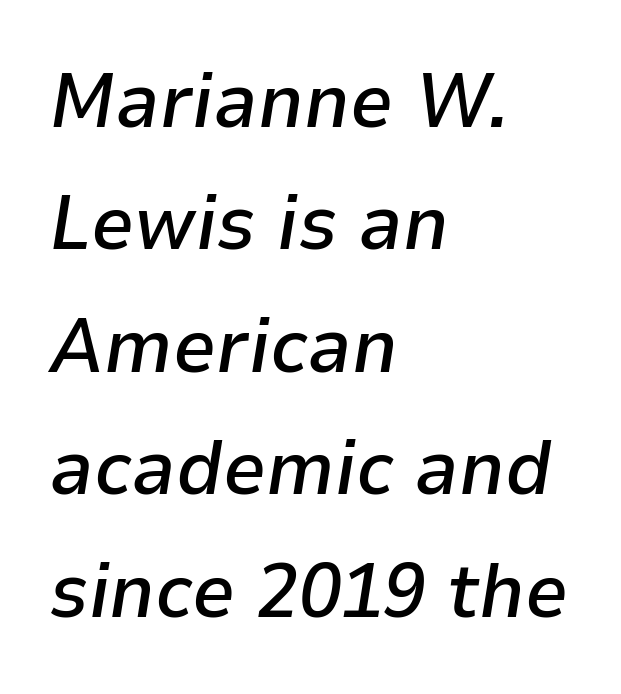
What stands out about the letter spacing? Nothing — it is the standard amount. Slanted lettering throughout. Descender tails drop into unmarked territory. Each glyph is drawn with semibold strokes, heavier than normal yet not fully bold.
